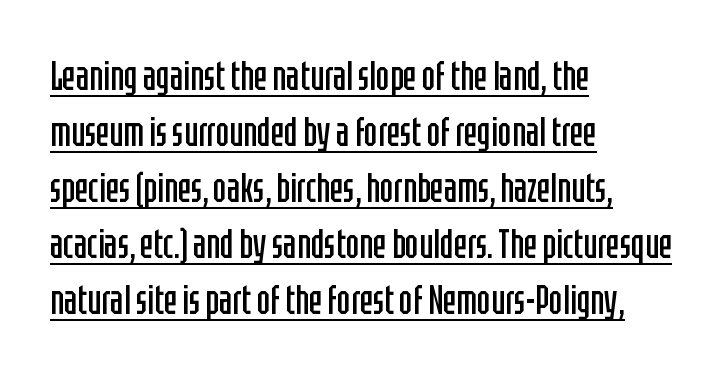
Q: Is the text bold? A: No.
Q: Is the text italic (slanted)? A: No, it is upright.
Q: Is the typeface a serif or a sans-serif typeface? A: Sans-serif.
Q: Is the text underlined? A: Yes.
Q: How is the paragraph aligned? A: Left-aligned.
Q: Is the spacing between letters normal or unusually wide? A: Normal.
Q: Is the spacing between lines tight, normal or loose? A: Normal.
Q: Width (condensed, normal, or wide)? A: Condensed.
Q: Stroke contrast? A: Low.
Q: x-height? A: Large.
Q: Monospaced? A: No.
